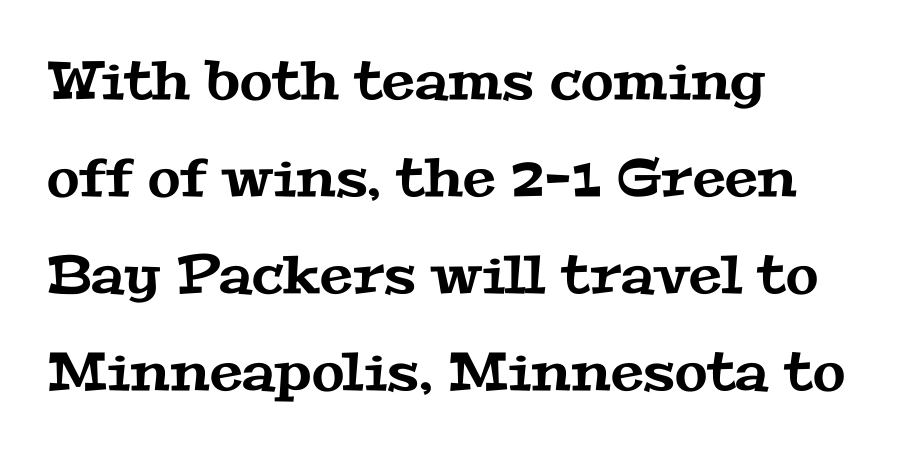
Q: Is the typeface a serif or a sans-serif typeface? A: Serif.
Q: Is the text underlined? A: No.
Q: How is the paragraph aligned? A: Left-aligned.
Q: Is the spacing between letters normal or unusually wide? A: Normal.
Q: Width (condensed, normal, or wide)? A: Wide.
Q: Stroke contrast? A: Medium.
Q: x-height? A: Medium.
Q: Monospaced? A: No.
